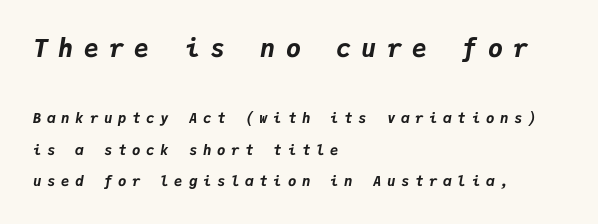
Q: Is the text bold? A: Yes.
Q: Is the text italic (slanted)? A: Yes, it leans right by about 9 degrees.
Q: Is the text underlined? A: No.
Q: How is the paragraph aligned? A: Left-aligned.
Q: Is the spacing between letters normal or unusually wide? A: Unusually wide.
Q: Is the spacing between lines tight, normal or loose? A: Loose.
Q: Which block of text is set in a larger size, the first (top) or the second (bottom)? A: The first (top) one.
